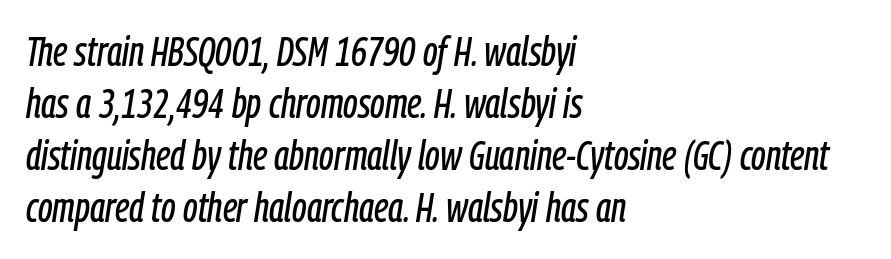
The image shows 41 px condensed type, italic (leaning right); set left-aligned, normal line spacing (1.27x), normal letter spacing, not underlined; low stroke contrast and a medium x-height.
